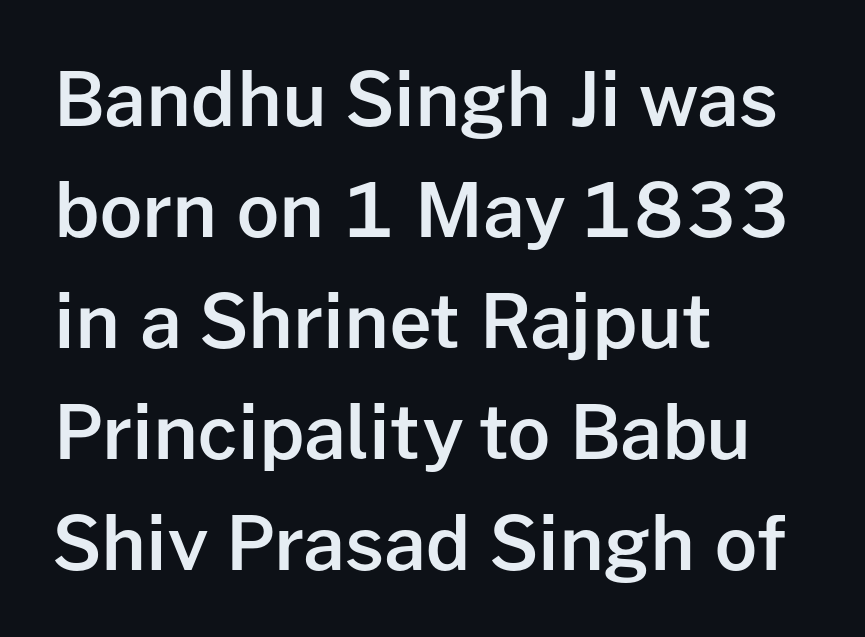
Successive baselines arrive at the customary interval. No italicization has been applied; the sample stays upright. Caption: standard tracking, unaltered. Unlike a traditional serif, this face leaves its strokes unadorned. You could not count columns in this text — the font is proportionally spaced. Descender tails drop into unmarked territory.
